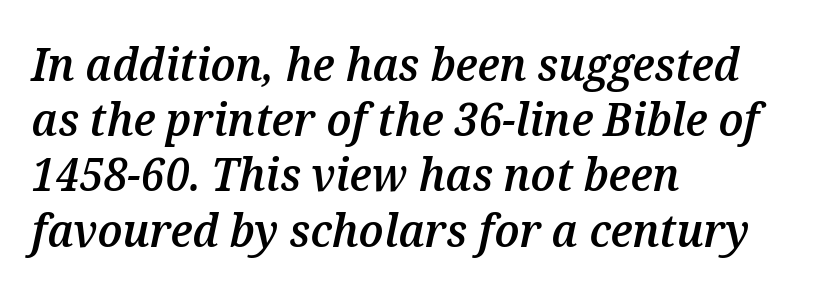
This is the in-between weight designers call semibold or demi. Descender tails drop into unmarked territory. If you drew a line through each stem, it would be angled. Varying glyph widths throughout — classic text-font behaviour.
